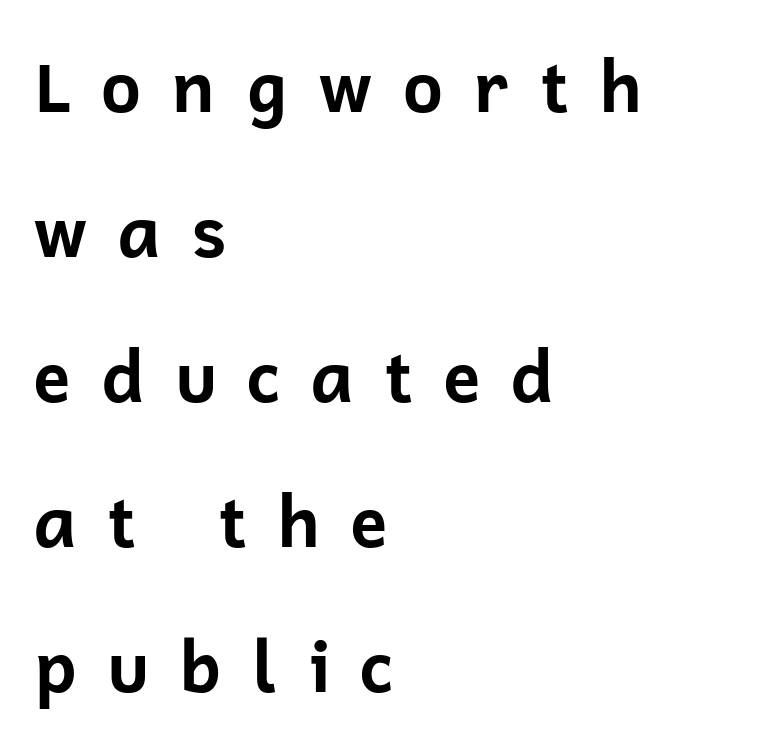
The area under the type is left untouched. The characters look thick and weighty, a clear bold. The rendering uses natural spacing where letterforms have individual widths. This rendering widens character spacing well past its baseline value. Every character sits straight up, as roman type does. Is this a sans? Yes — the strokes have no serifs.
